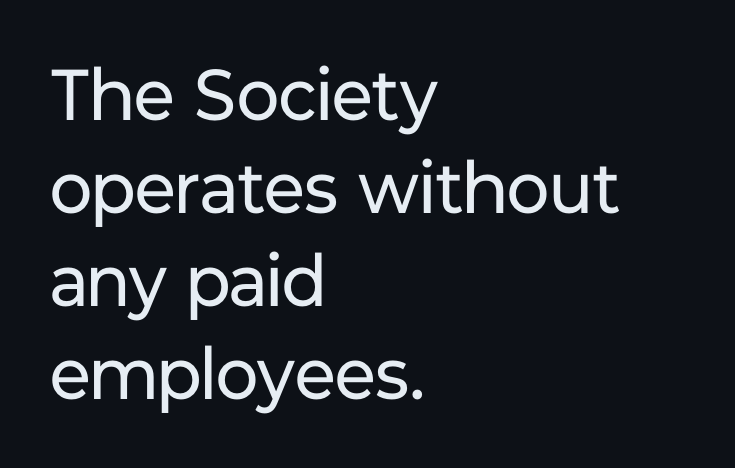
Q: Is the text bold? A: No.
Q: Is the text italic (slanted)? A: No, it is upright.
Q: Is the typeface a serif or a sans-serif typeface? A: Sans-serif.
Q: Is the text underlined? A: No.
Q: How is the paragraph aligned? A: Left-aligned.
Q: Is the spacing between letters normal or unusually wide? A: Normal.
Q: Is the spacing between lines tight, normal or loose? A: Normal.
Q: Width (condensed, normal, or wide)? A: Normal.
Q: Stroke contrast? A: Low.
Q: x-height? A: Medium.
Q: Monospaced? A: No.
